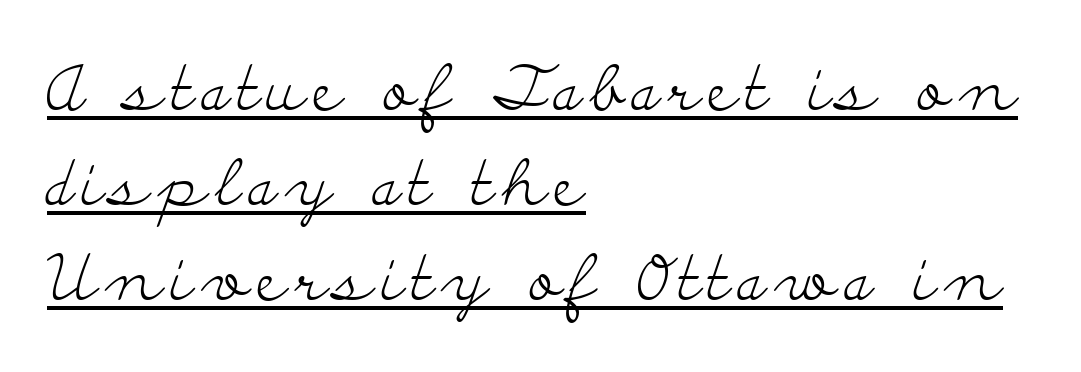
The rendering uses natural spacing where letterforms have individual widths. The typesetting does not lean heavy: it is not bold. The passage shown is typeset with a serif family. Evenly set lines give the paragraph a standard silhouette.
